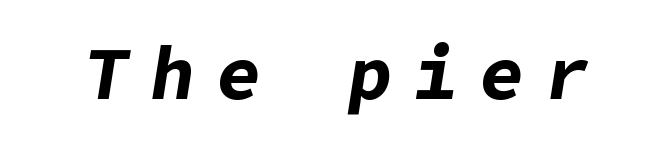
{"italic": "yes", "lean": "right", "slant_degrees": 9, "bold": "yes", "weight": "bold", "width": "normal", "stroke_contrast": "low", "x_height": "medium", "underline": "no", "letter_spacing": "wide", "letter_spacing_em": 0.29, "glyph_px": 74}
